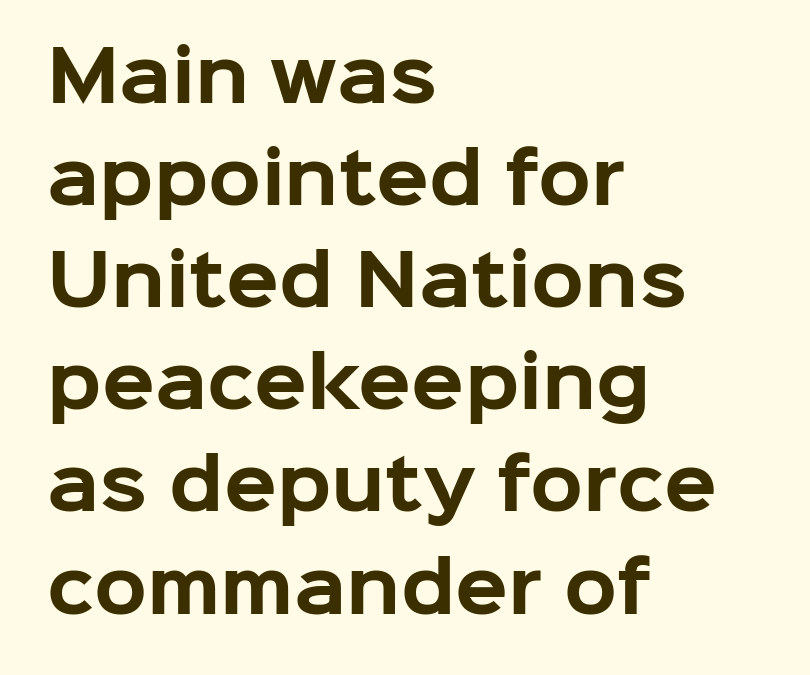
{"serif": "no", "italic": "no", "bold": "yes", "weight": "bold", "width": "normal", "stroke_contrast": "low", "x_height": "medium", "monospaced": "no", "underline": "no", "align": "left", "line_spacing": "normal", "line_spacing_ratio": 1.48, "letter_spacing": "normal", "letter_spacing_em": 0.0, "glyph_px": 69}
